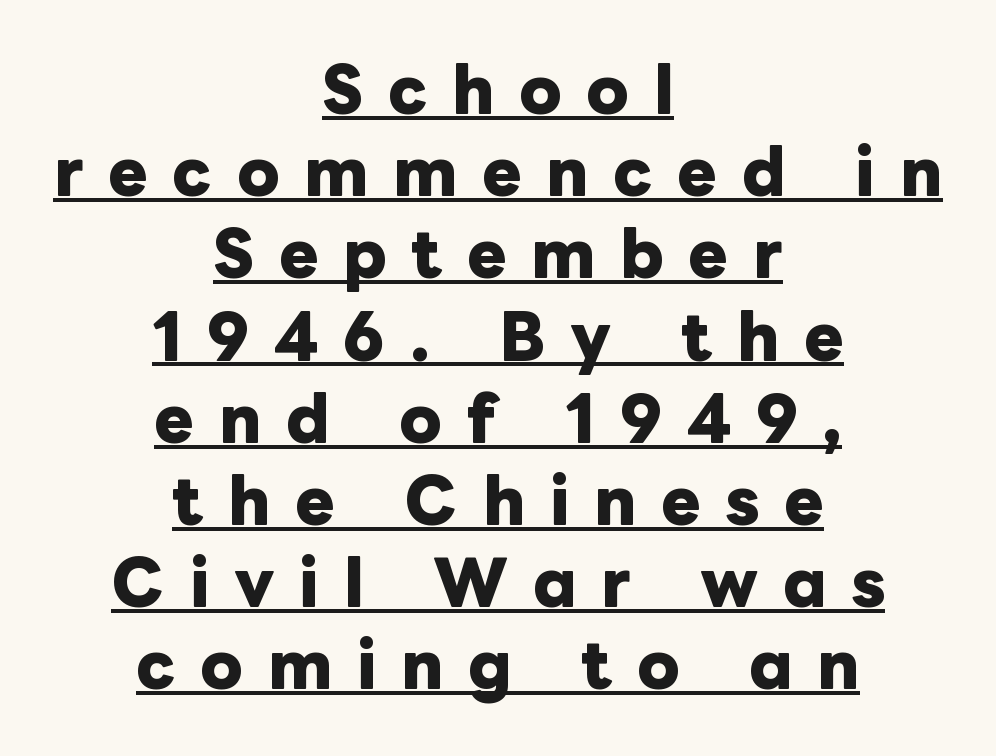
Q: Is the text bold? A: Yes.
Q: Is the text italic (slanted)? A: No, it is upright.
Q: Is the text underlined? A: Yes.
Q: How is the paragraph aligned? A: Centered.
Q: Is the spacing between letters normal or unusually wide? A: Unusually wide.
Q: Is the spacing between lines tight, normal or loose? A: Normal.
Q: Width (condensed, normal, or wide)? A: Normal.
Q: Stroke contrast? A: Low.
Q: x-height? A: Medium.
Q: Monospaced? A: No.
